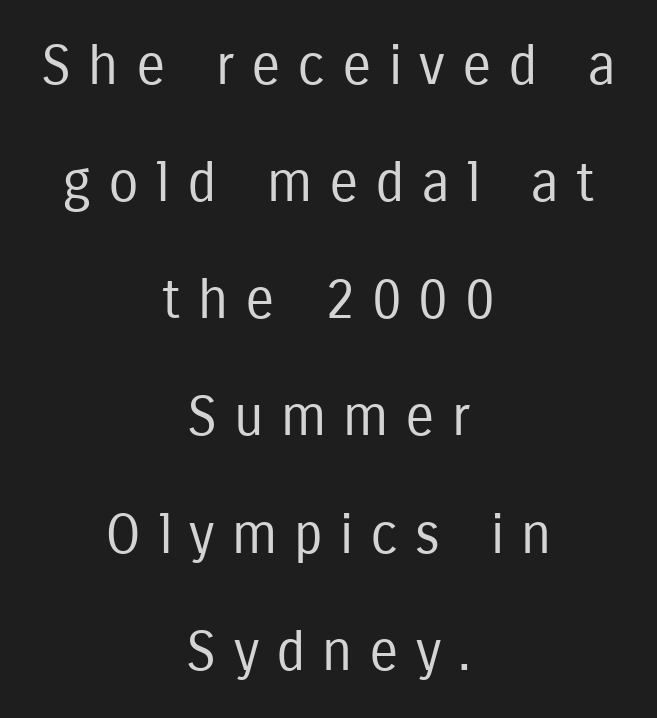
The image shows 55 px regular-weight, condensed sans-serif type, upright; set centered, loose line spacing (2.13x), unusually wide letter spacing (+0.31 em), not underlined; low stroke contrast and a medium x-height.
